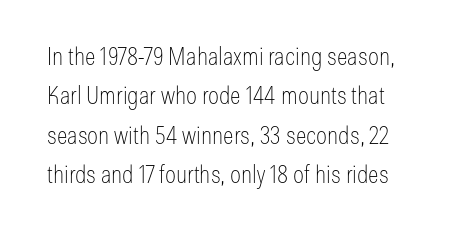
The image shows 25 px text type, upright; set normal line spacing (1.58x), normal letter spacing, not underlined.
